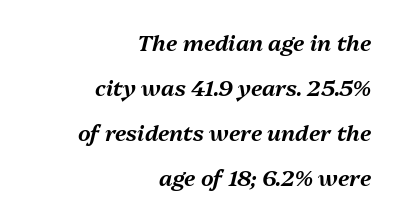
This rendering uses right alignment, leaving the left contour irregular. Vertical spacing — loose. Short note: letters normally spaced. Unmarked baselines from the first word to the last. If you drew a line through each stem, it would be angled.
